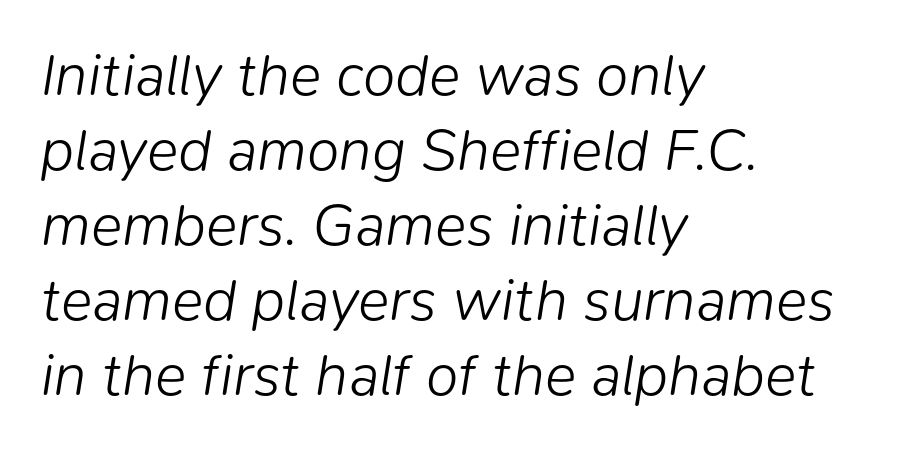
{"italic": "yes", "lean": "right", "slant_degrees": 9, "bold": "no", "weight": "light", "width": "normal", "stroke_contrast": "low", "x_height": "medium", "monospaced": "no", "underline": "no", "align": "left", "line_spacing": "normal", "line_spacing_ratio": 1.27, "letter_spacing": "normal", "letter_spacing_em": 0.0, "glyph_px": 59}
